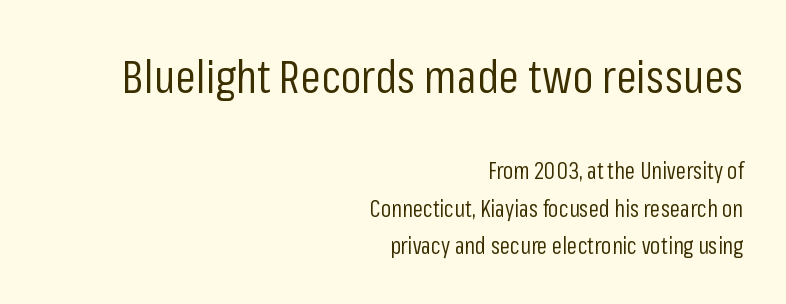
Q: Is the text bold? A: No.
Q: Is the text italic (slanted)? A: No, it is upright.
Q: Is the typeface a serif or a sans-serif typeface? A: Sans-serif.
Q: Is the text underlined? A: No.
Q: How is the paragraph aligned? A: Right-aligned.
Q: Is the spacing between letters normal or unusually wide? A: Normal.
Q: Is the spacing between lines tight, normal or loose? A: Normal.
Q: Which block of text is set in a larger size, the first (top) or the second (bottom)? A: The first (top) one.
Q: Width (condensed, normal, or wide)? A: Condensed.
Q: Stroke contrast? A: Low.
Q: x-height? A: Medium.
Q: Monospaced? A: No.
